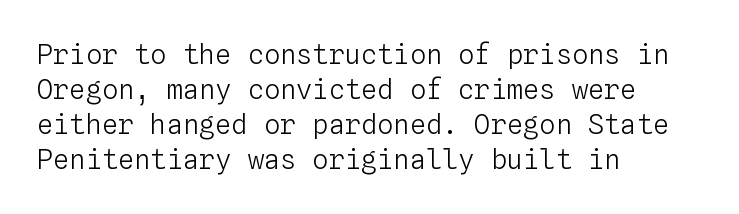
Q: Is the text bold? A: No.
Q: Is the text italic (slanted)? A: No, it is upright.
Q: Is the text underlined? A: No.
Q: How is the paragraph aligned? A: Left-aligned.
Q: Is the spacing between letters normal or unusually wide? A: Normal.
Q: Is the spacing between lines tight, normal or loose? A: Normal.
